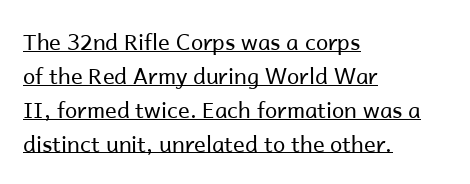
{"italic": "no", "bold": "no", "underline": "yes", "align": "left", "line_spacing": "normal", "line_spacing_ratio": 1.54, "letter_spacing": "normal", "letter_spacing_em": 0.0, "glyph_px": 22}
